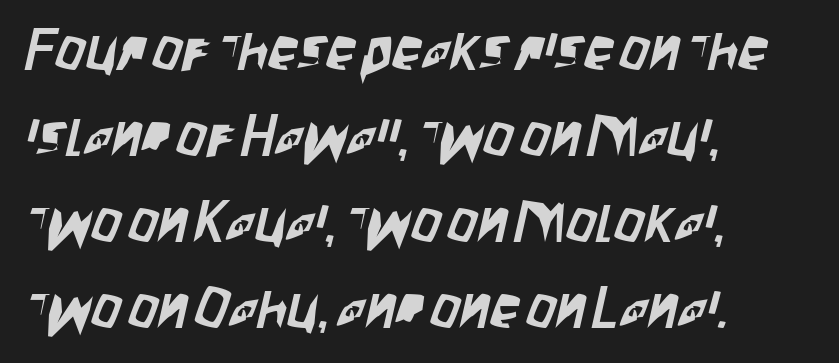
{"serif": "no", "width": "condensed", "stroke_contrast": "low", "x_height": "large", "monospaced": "no", "underline": "no", "align": "left", "line_spacing": "normal", "line_spacing_ratio": 1.46, "letter_spacing": "normal", "letter_spacing_em": 0.0, "glyph_px": 59}
